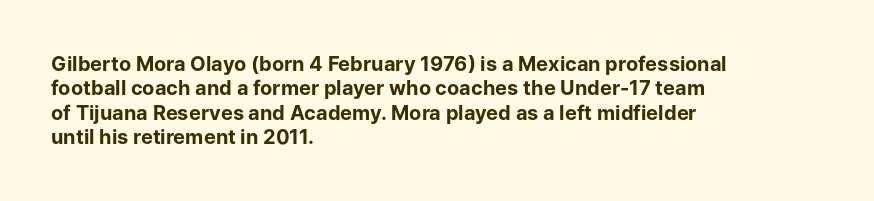
The image shows 20 px bold type, upright; set left-aligned, line spacing 1.22x, normal letter spacing, not underlined.
